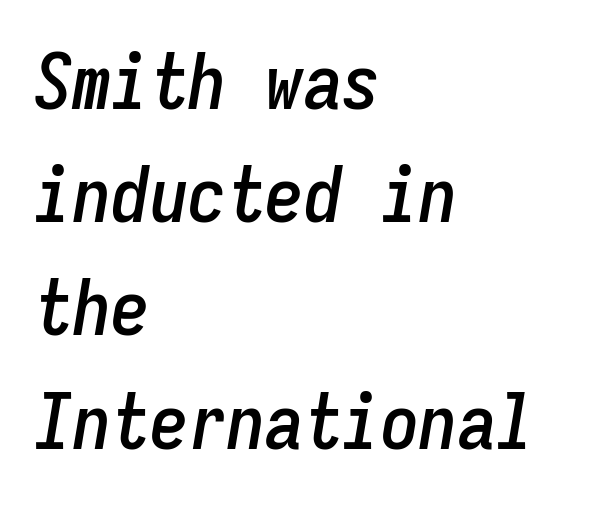
The image shows 77 px condensed type, italic (leaning right), monospaced; set left-aligned, normal line spacing (1.47x), normal letter spacing, not underlined; low stroke contrast and a medium x-height.
